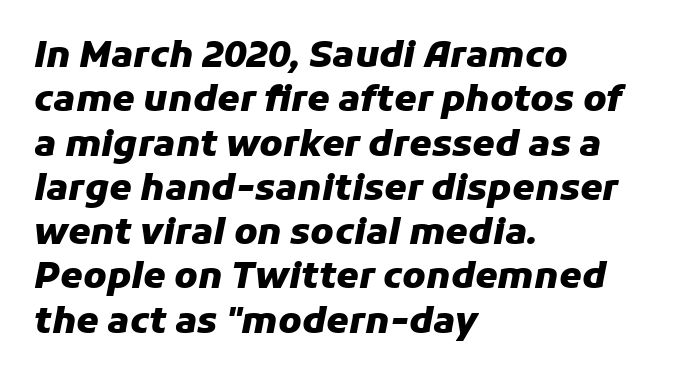
The image shows 36 px heavy type, italic (leaning right); set left-aligned, line spacing 1.23x, normal letter spacing, not underlined; low stroke contrast and a medium x-height.
